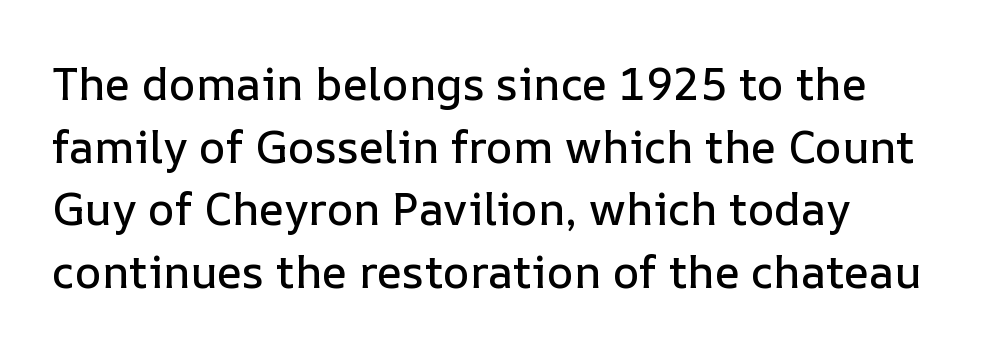
{"italic": "no", "width": "normal", "stroke_contrast": "low", "x_height": "medium", "monospaced": "no", "underline": "no", "align": "left", "line_spacing": "normal", "line_spacing_ratio": 1.39, "letter_spacing": "normal", "letter_spacing_em": 0.0, "glyph_px": 45}
